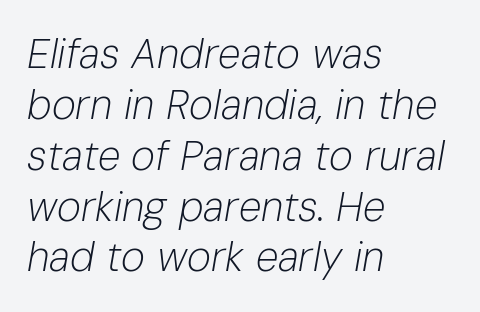
{"italic": "yes", "lean": "right", "slant_degrees": 10, "bold": "no", "weight": "light", "width": "normal", "stroke_contrast": "low", "x_height": "medium", "monospaced": "no", "underline": "no", "align": "left", "line_spacing_ratio": 1.24, "letter_spacing": "normal", "letter_spacing_em": 0.0, "glyph_px": 41}
